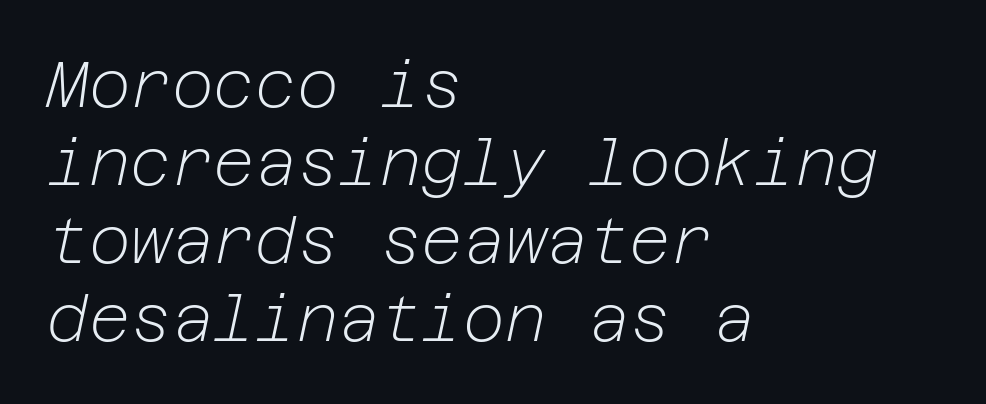
{"italic": "yes", "lean": "right", "slant_degrees": 12, "bold": "no", "weight": "light", "width": "normal", "stroke_contrast": "low", "x_height": "medium", "underline": "no", "align": "left", "line_spacing_ratio": 1.22, "letter_spacing": "normal", "letter_spacing_em": 0.0, "glyph_px": 64}
